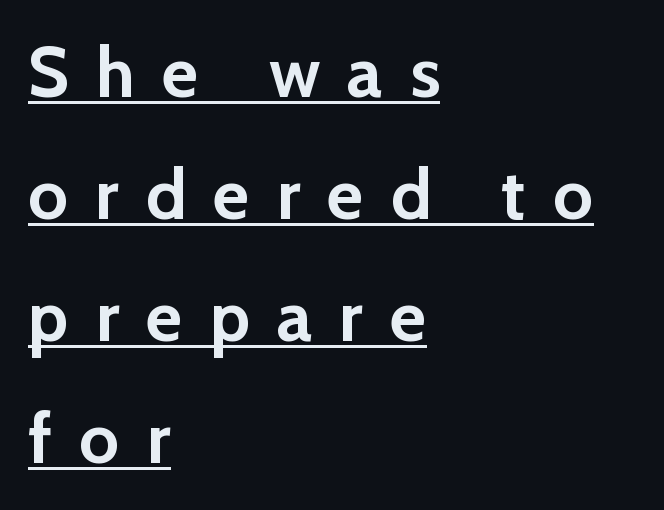
{"serif": "no", "italic": "no", "bold": "yes", "weight": "semibold", "width": "normal", "stroke_contrast": "low", "x_height": "medium", "monospaced": "no", "underline": "yes", "align": "left", "line_spacing_ratio": 1.72, "letter_spacing": "wide", "letter_spacing_em": 0.38, "glyph_px": 71}
